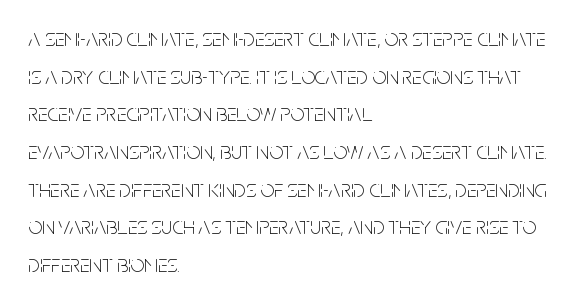
Q: Is the text bold? A: No.
Q: Is the text italic (slanted)? A: No, it is upright.
Q: Is the text underlined? A: No.
Q: How is the paragraph aligned? A: Left-aligned.
Q: Is the spacing between letters normal or unusually wide? A: Normal.
Q: Is the spacing between lines tight, normal or loose? A: Normal.
